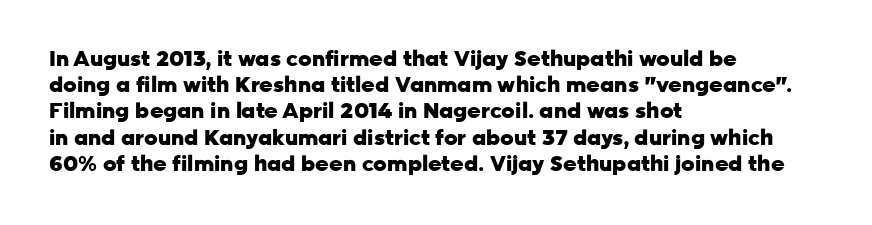
Q: Is the text bold? A: Yes.
Q: Is the text italic (slanted)? A: No, it is upright.
Q: Is the text underlined? A: No.
Q: How is the paragraph aligned? A: Left-aligned.
Q: Is the spacing between letters normal or unusually wide? A: Normal.
Q: Is the spacing between lines tight, normal or loose? A: Normal.
